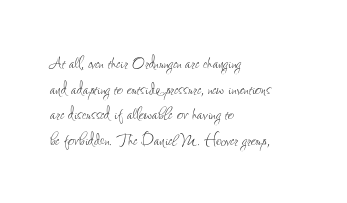
The image shows 21 px text type; set left-aligned, line spacing 1.22x, normal letter spacing, not underlined.
